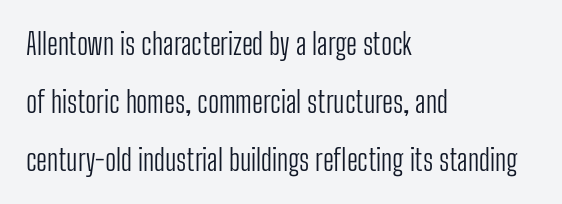
The image shows 29 px light, condensed sans-serif type, upright; set left-aligned, loose line spacing (2.0x), normal letter spacing, not underlined; low stroke contrast and a medium x-height.
